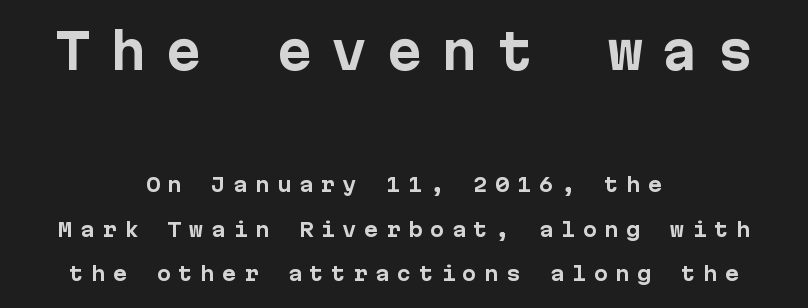
The image shows 48 px bold sans-serif type, upright; set centered, loose line spacing (2.35x), unusually wide letter spacing (+0.4 em), not underlined; the first (top) block is 2.53x larger; low stroke contrast and a medium x-height.
